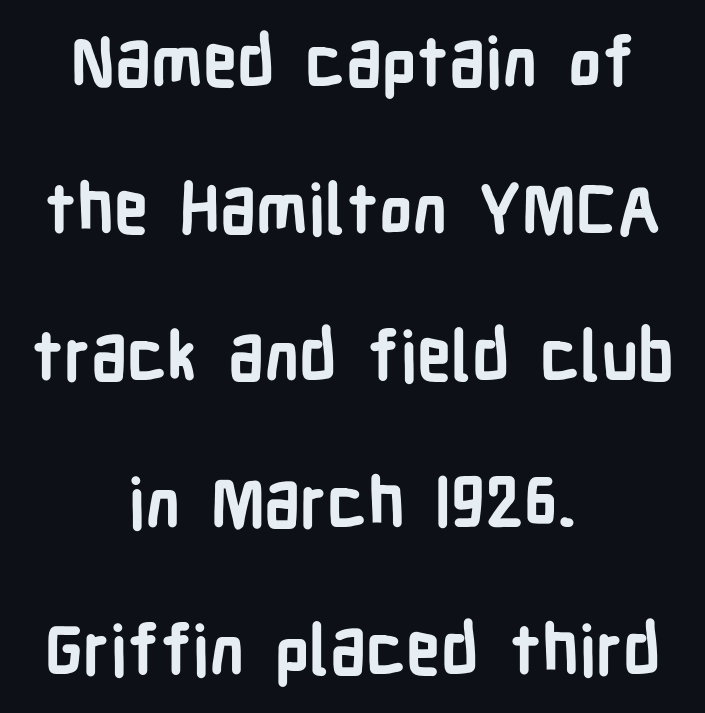
Has an underline been added? It has not. Widely set lines give the paragraph a tall, airy silhouette. The gaps between neighbouring characters are ordinary and unremarkable. You could not count columns in this text — the font is proportionally spaced. The rendering shows plain stroke endings on the letterforms — a sans-serif design.
